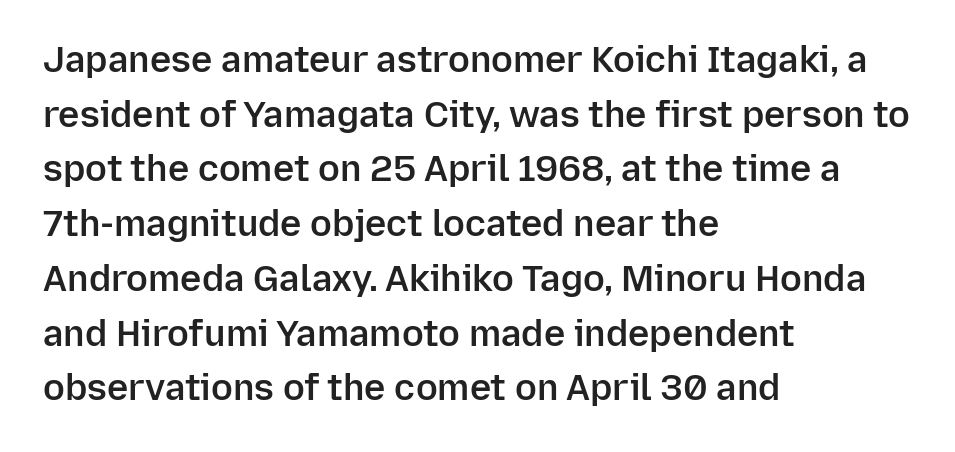
{"serif": "no", "italic": "no", "bold": "semi", "weight": "semibold", "width": "normal", "stroke_contrast": "low", "x_height": "medium", "monospaced": "no", "underline": "no", "align": "left", "line_spacing": "normal", "line_spacing_ratio": 1.52, "letter_spacing": "normal", "letter_spacing_em": 0.0, "glyph_px": 36}
